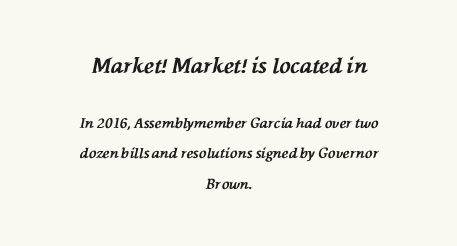
{"italic": "yes", "lean": "left", "slant_degrees": 76, "bold": "yes", "underline": "no", "align": "center", "line_spacing": "loose", "line_spacing_ratio": 2.16, "letter_spacing": "normal", "letter_spacing_em": 0.0, "larger_block": "first", "size_ratio": 1.5, "glyph_px": 21}
